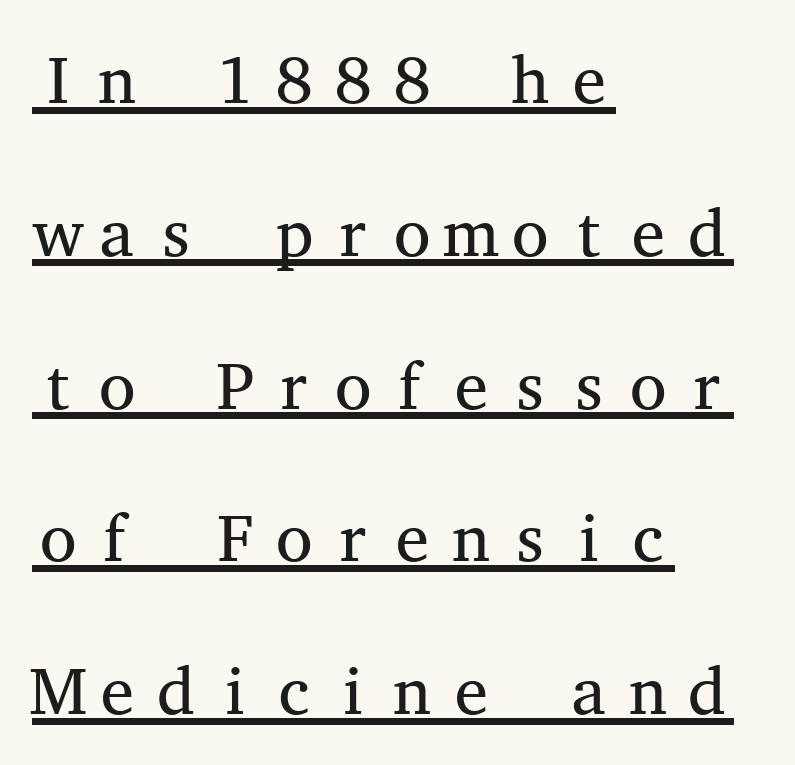
The image shows 67 px regular-weight, wide serif type, upright, monospaced; set left-aligned, loose line spacing (2.28x), underlined; medium stroke contrast and a medium x-height.
